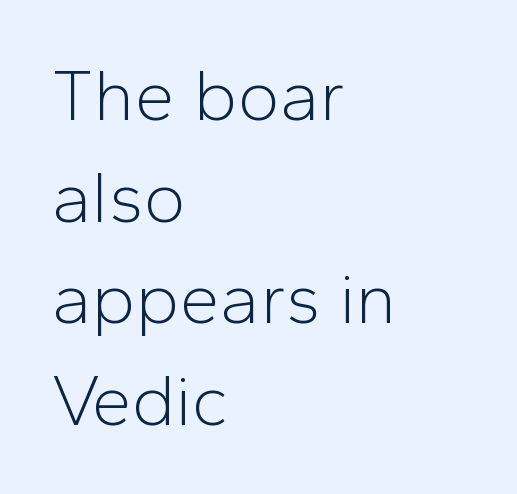
The image shows 72 px light sans-serif type, upright; set left-aligned, normal line spacing (1.41x), normal letter spacing, not underlined; low stroke contrast and a medium x-height.
